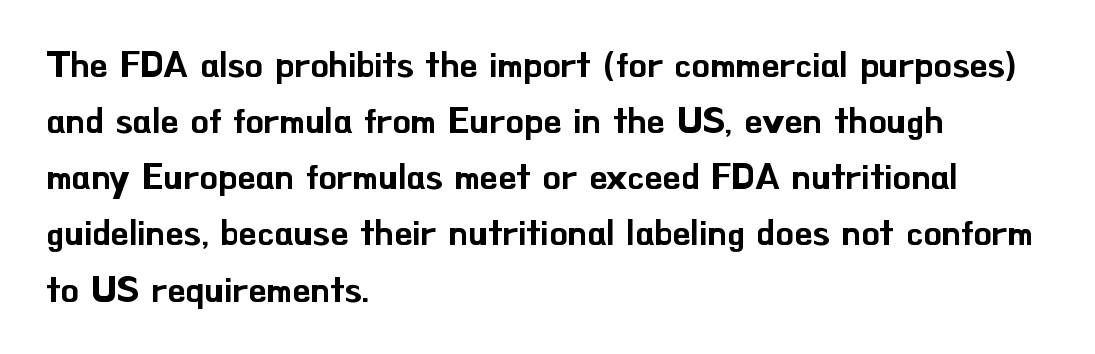
The space beneath each line is pristine and unruled. Words appear dense and cohesive because spacing is normal. Think of a printed novel: that variable character pitch is what you see here. Font category for this specimen: sans-serif.
